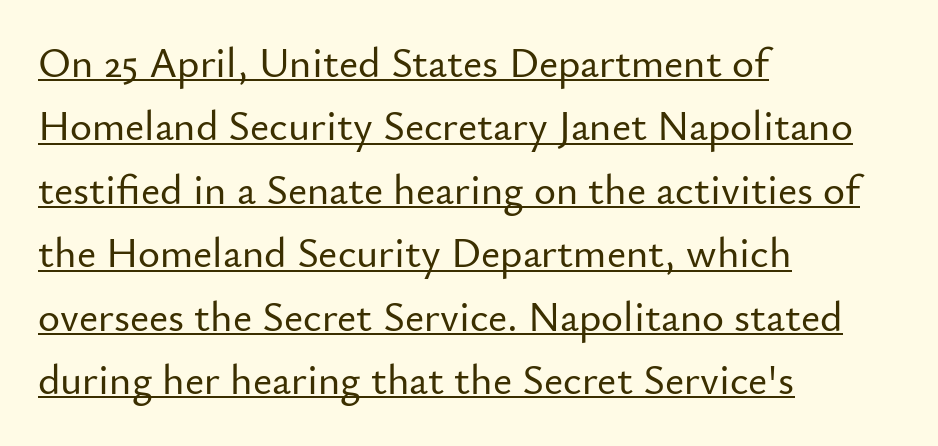
The image shows 42 px sans-serif type, upright; set left-aligned, normal line spacing (1.51x), normal letter spacing, underlined; low stroke contrast and a small x-height.
